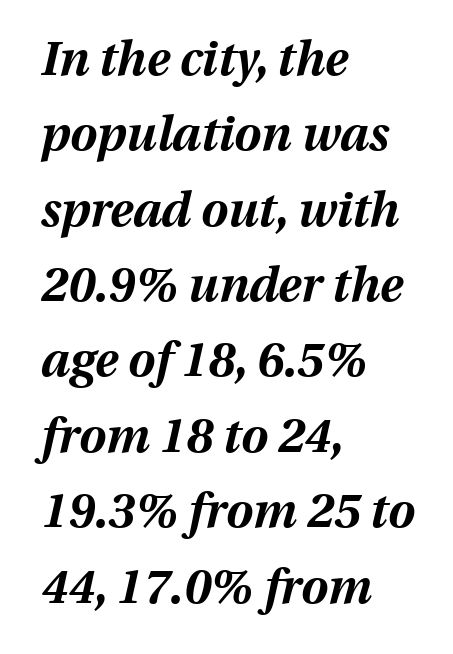
{"italic": "yes", "lean": "right", "slant_degrees": 13, "bold": "yes", "weight": "bold", "width": "normal", "stroke_contrast": "medium", "x_height": "medium", "monospaced": "no", "underline": "no", "align": "left", "line_spacing": "normal", "line_spacing_ratio": 1.57, "letter_spacing": "normal", "letter_spacing_em": 0.0, "glyph_px": 48}
